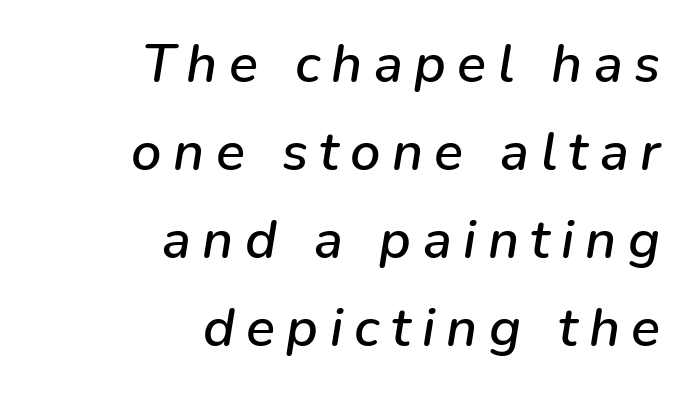
Q: Is the text italic (slanted)? A: Yes, it leans right by about 9 degrees.
Q: Is the text underlined? A: No.
Q: How is the paragraph aligned? A: Right-aligned.
Q: Is the spacing between letters normal or unusually wide? A: Unusually wide.
Q: Is the spacing between lines tight, normal or loose? A: Normal.
Q: Width (condensed, normal, or wide)? A: Normal.
Q: Stroke contrast? A: Low.
Q: x-height? A: Medium.
Q: Monospaced? A: No.
